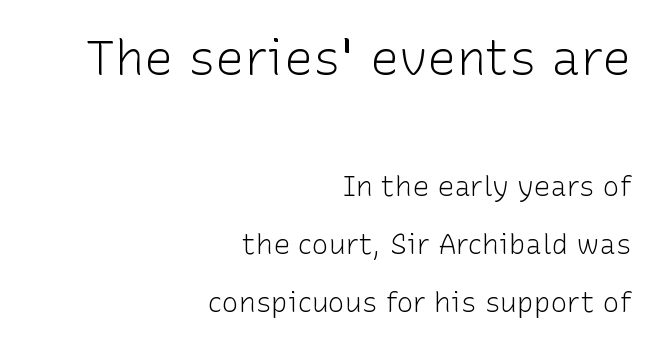
{"serif": "no", "italic": "no", "bold": "no", "weight": "light", "width": "normal", "stroke_contrast": "low", "x_height": "medium", "monospaced": "no", "underline": "no", "align": "right", "line_spacing": "loose", "line_spacing_ratio": 2.07, "letter_spacing": "normal", "letter_spacing_em": 0.0, "larger_block": "first", "size_ratio": 1.75, "glyph_px": 49}
